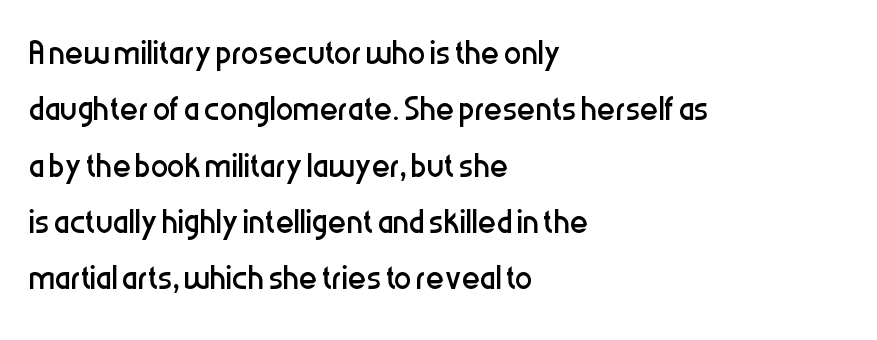
Q: Is the text bold? A: No.
Q: Is the text italic (slanted)? A: No, it is upright.
Q: Is the typeface a serif or a sans-serif typeface? A: Sans-serif.
Q: Is the text underlined? A: No.
Q: How is the paragraph aligned? A: Left-aligned.
Q: Is the spacing between letters normal or unusually wide? A: Normal.
Q: Is the spacing between lines tight, normal or loose? A: Normal.
Q: Width (condensed, normal, or wide)? A: Condensed.
Q: Stroke contrast? A: Low.
Q: x-height? A: Medium.
Q: Monospaced? A: No.
